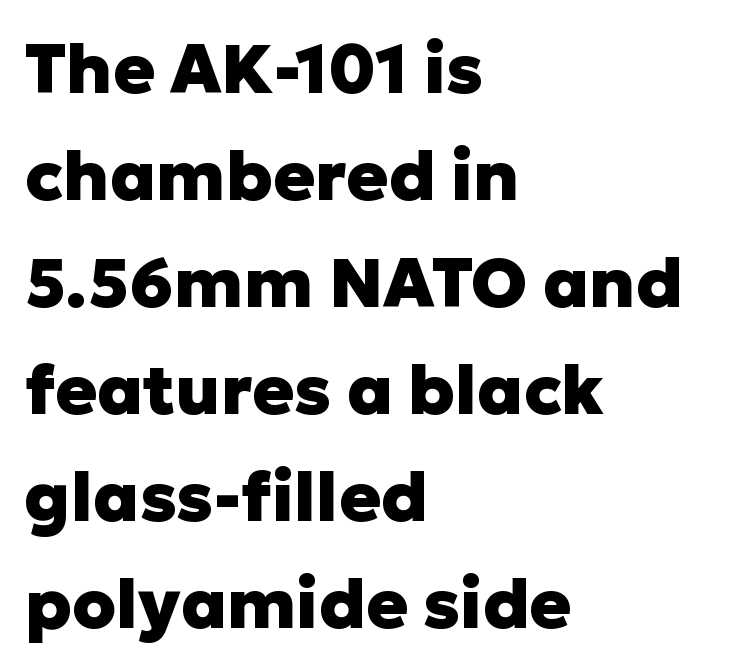
Q: Is the text bold? A: Yes.
Q: Is the text italic (slanted)? A: No, it is upright.
Q: Is the typeface a serif or a sans-serif typeface? A: Sans-serif.
Q: Is the text underlined? A: No.
Q: How is the paragraph aligned? A: Left-aligned.
Q: Is the spacing between letters normal or unusually wide? A: Normal.
Q: Is the spacing between lines tight, normal or loose? A: Normal.
Q: Width (condensed, normal, or wide)? A: Normal.
Q: Stroke contrast? A: Low.
Q: x-height? A: Medium.
Q: Monospaced? A: No.
